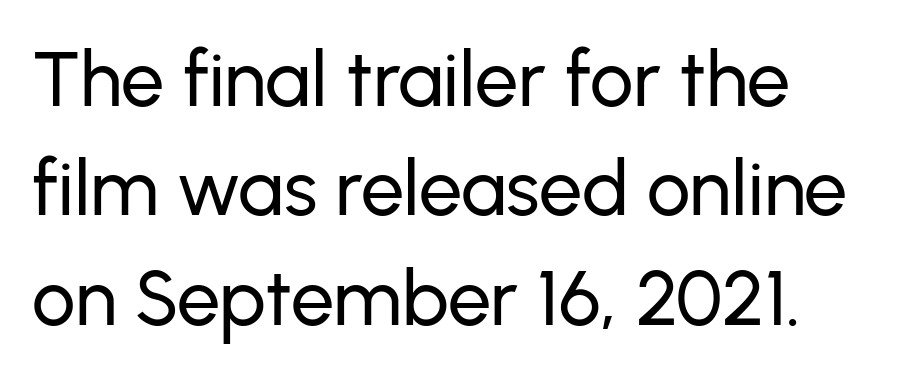
Q: Is the text italic (slanted)? A: No, it is upright.
Q: Is the typeface a serif or a sans-serif typeface? A: Sans-serif.
Q: Is the text underlined? A: No.
Q: Is the spacing between letters normal or unusually wide? A: Normal.
Q: Is the spacing between lines tight, normal or loose? A: Normal.
Q: Width (condensed, normal, or wide)? A: Normal.
Q: Stroke contrast? A: Low.
Q: x-height? A: Medium.
Q: Monospaced? A: No.
